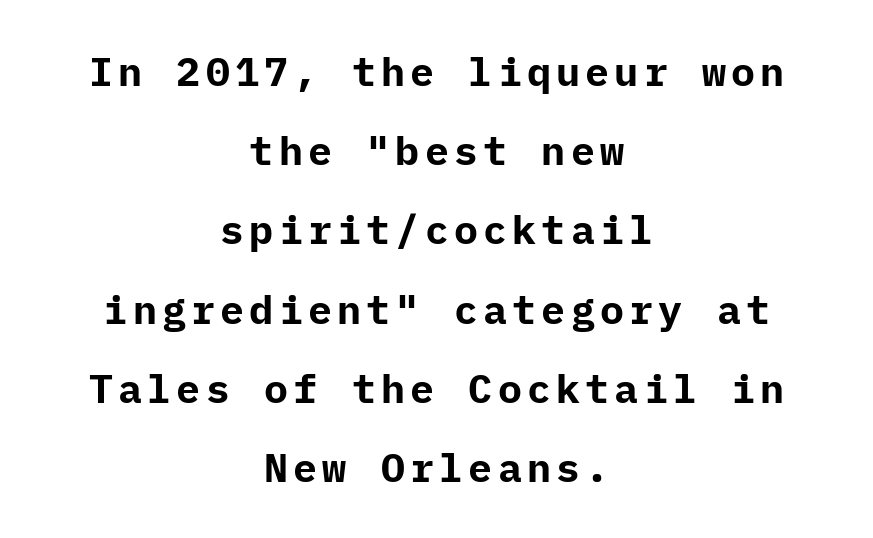
Weight check: bold — yes, fully. The characters display no serif detailing; their extremities are plain. This is roman type, the default non-slanted kind. Short and long lines alike share a common midpoint.
